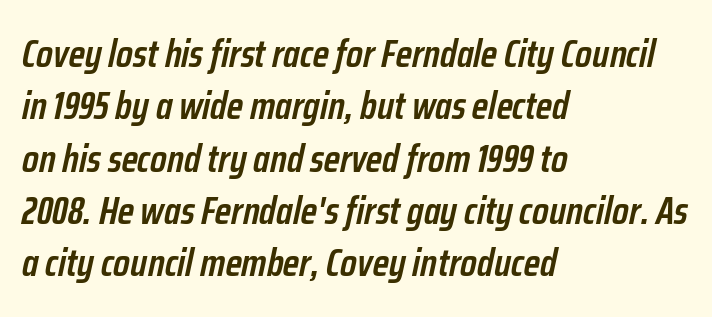
The image shows 39 px semibold, condensed type, italic (leaning right); set left-aligned, normal line spacing (1.34x), normal letter spacing, not underlined; low stroke contrast and a medium x-height.
